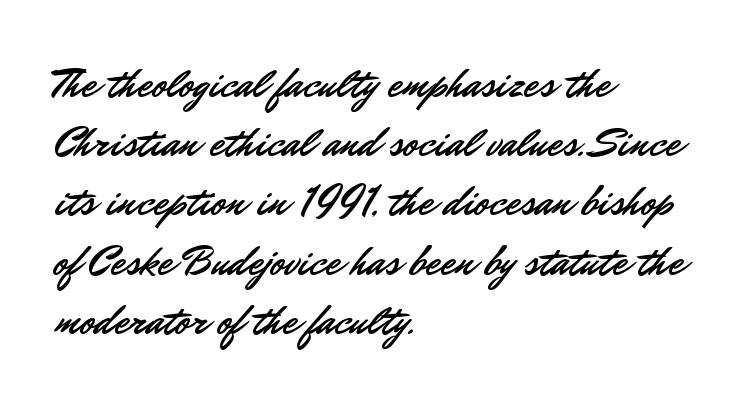
{"serif": "no", "width": "normal", "stroke_contrast": "low", "x_height": "small", "monospaced": "no", "underline": "no", "align": "left", "line_spacing": "normal", "line_spacing_ratio": 1.41, "letter_spacing": "normal", "letter_spacing_em": 0.0, "glyph_px": 42}
